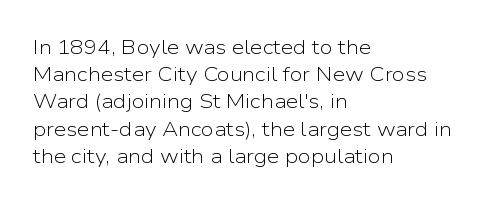
The text block is weighted toward the left margin, trailing off unevenly rightward. Summary of vertical rhythm: regular, with standard interline spacing. Spacing between characters is what you'd get straight out of the box. The letterforms sit at book weight or below.
